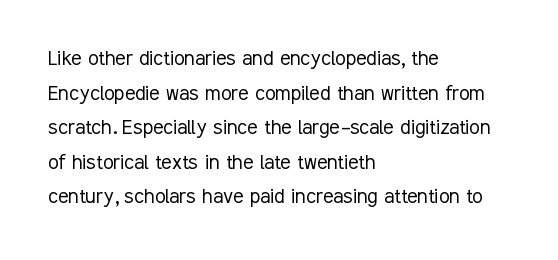
The image shows 24 px text type, upright; set left-aligned, normal line spacing (1.44x), normal letter spacing, not underlined.
